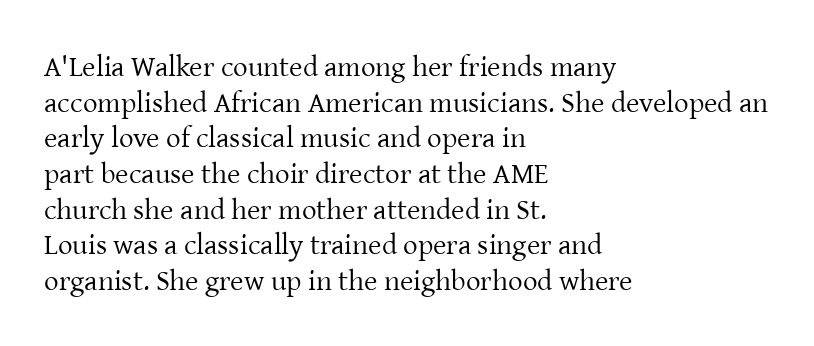
The image shows 29 px regular-weight serif type, upright; set left-aligned, line spacing 1.23x, normal letter spacing, not underlined; low stroke contrast and a medium x-height.
